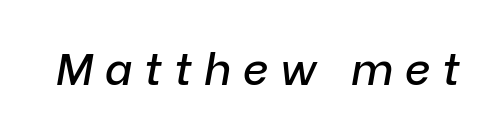
The image shows 45 px text type, italic (leaning right); set unusually wide letter spacing (+0.26 em), not underlined; low stroke contrast and a medium x-height.
